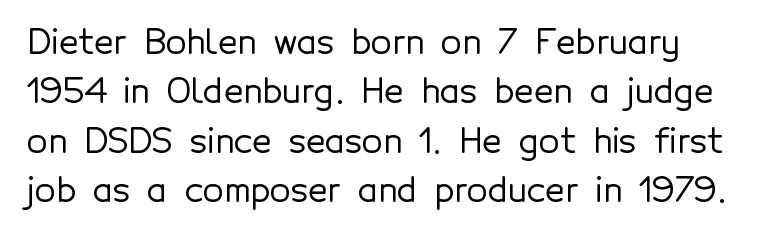
Only glyphs here, with clear space below each row. Line spacing here is normal. The letters sit at their default tracking, neither squeezed nor spread. Do the characters align in a grid? No, the font is proportional. The specimen reads as upright at a glance.
